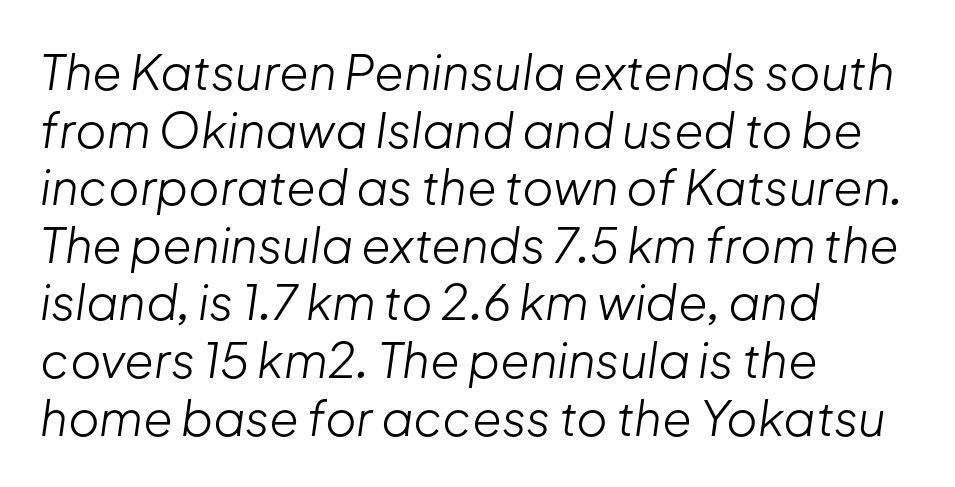
Q: Is the text bold? A: No.
Q: Is the text italic (slanted)? A: Yes, it leans right by about 8 degrees.
Q: Is the text underlined? A: No.
Q: How is the paragraph aligned? A: Left-aligned.
Q: Is the spacing between letters normal or unusually wide? A: Normal.
Q: Width (condensed, normal, or wide)? A: Normal.
Q: Stroke contrast? A: Low.
Q: x-height? A: Medium.
Q: Monospaced? A: No.
